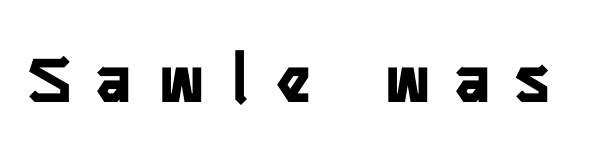
{"serif": "no", "italic": "no", "bold": "yes", "weight": "semibold", "width": "condensed", "stroke_contrast": "low", "x_height": "medium", "monospaced": "no", "underline": "no", "letter_spacing": "wide", "letter_spacing_em": 0.41, "glyph_px": 72}
